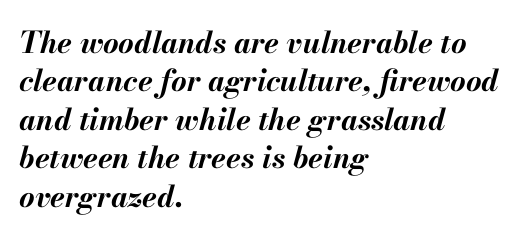
The image shows 30 px bold type, italic (leaning right); set left-aligned, normal line spacing (1.28x), normal letter spacing, not underlined; medium stroke contrast and a small x-height.
